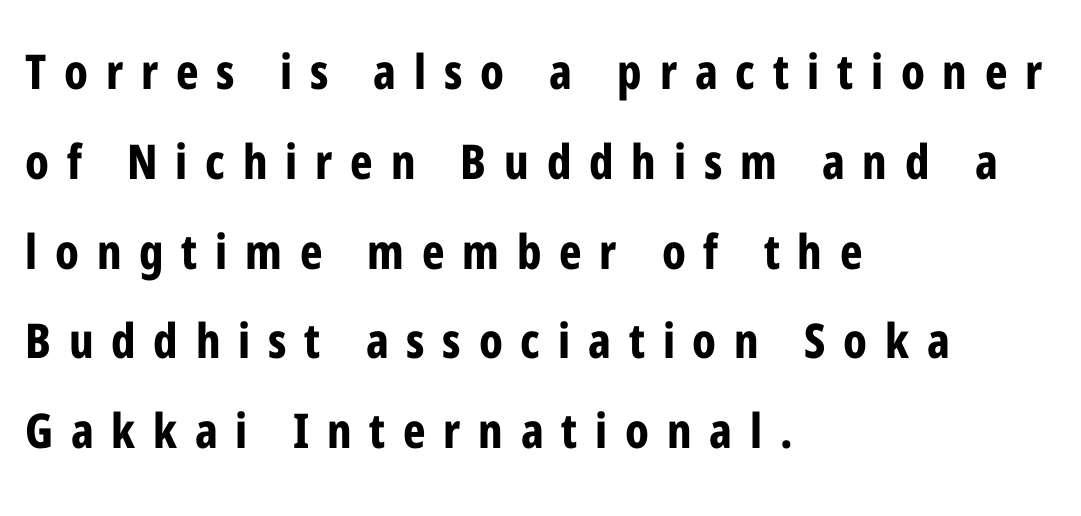
Q: Is the text bold? A: Yes.
Q: Is the text italic (slanted)? A: No, it is upright.
Q: Is the typeface a serif or a sans-serif typeface? A: Sans-serif.
Q: Is the text underlined? A: No.
Q: How is the paragraph aligned? A: Left-aligned.
Q: Is the spacing between letters normal or unusually wide? A: Unusually wide.
Q: Width (condensed, normal, or wide)? A: Condensed.
Q: Stroke contrast? A: Low.
Q: x-height? A: Medium.
Q: Monospaced? A: No.
